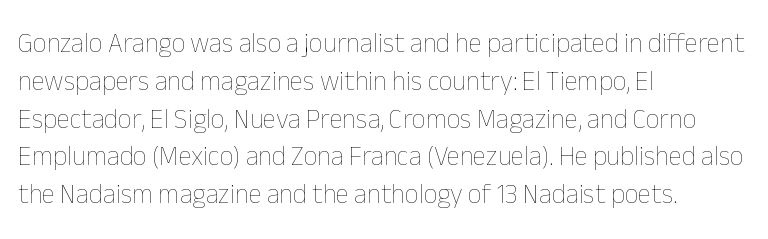
Q: Is the text bold? A: No.
Q: Is the text italic (slanted)? A: No, it is upright.
Q: Is the text underlined? A: No.
Q: How is the paragraph aligned? A: Left-aligned.
Q: Is the spacing between letters normal or unusually wide? A: Normal.
Q: Is the spacing between lines tight, normal or loose? A: Normal.
